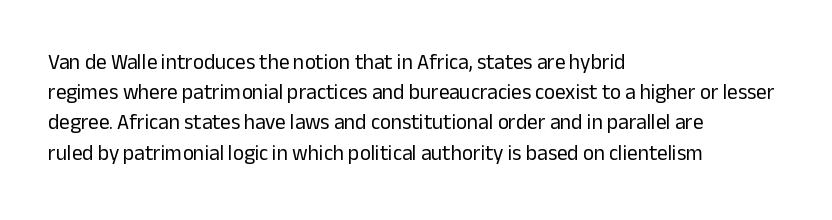
Q: Is the text bold? A: No.
Q: Is the text italic (slanted)? A: No, it is upright.
Q: Is the text underlined? A: No.
Q: How is the paragraph aligned? A: Left-aligned.
Q: Is the spacing between letters normal or unusually wide? A: Normal.
Q: Is the spacing between lines tight, normal or loose? A: Normal.
